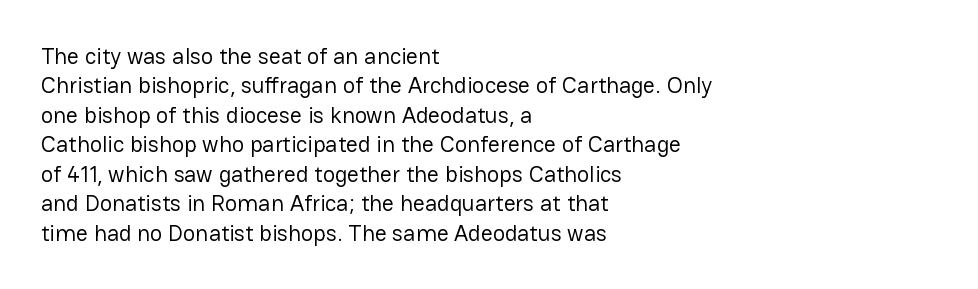
Q: Is the text bold? A: No.
Q: Is the text italic (slanted)? A: No, it is upright.
Q: Is the text underlined? A: No.
Q: How is the paragraph aligned? A: Left-aligned.
Q: Is the spacing between letters normal or unusually wide? A: Normal.
Q: Is the spacing between lines tight, normal or loose? A: Normal.
